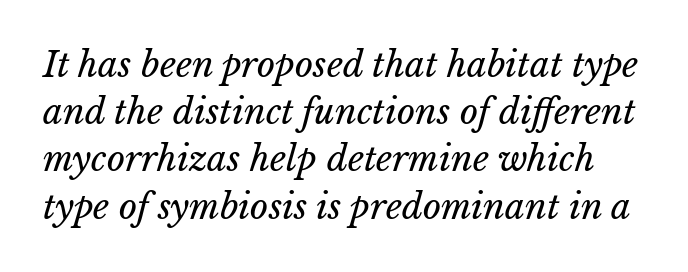
Do the characters align in a grid? No, the font is proportional. Default kerning and tracking; the words read as compact shapes. Stem width sits at or under what a default text font uses. Compared with typical paragraphs, the rows here are spaced about the same. This rendering features lettering with no underline.
